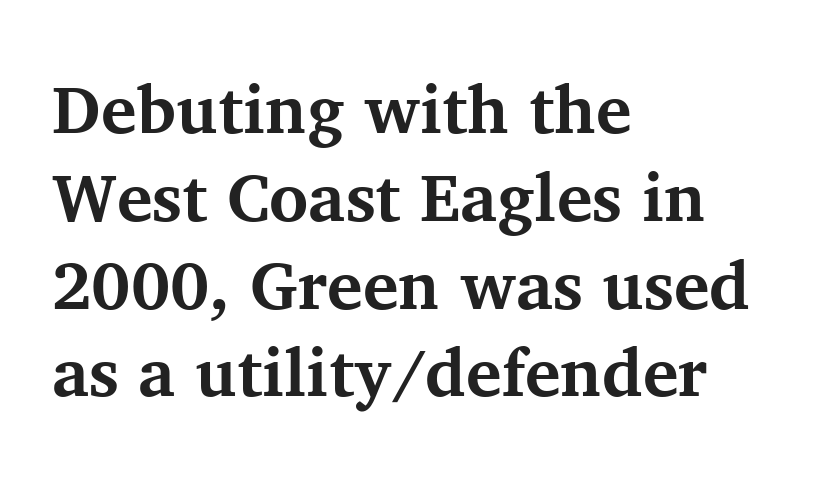
Q: Is the text bold? A: Yes.
Q: Is the text italic (slanted)? A: No, it is upright.
Q: Is the typeface a serif or a sans-serif typeface? A: Serif.
Q: Is the text underlined? A: No.
Q: How is the paragraph aligned? A: Left-aligned.
Q: Is the spacing between letters normal or unusually wide? A: Normal.
Q: Is the spacing between lines tight, normal or loose? A: Normal.
Q: Width (condensed, normal, or wide)? A: Normal.
Q: Stroke contrast? A: Medium.
Q: x-height? A: Medium.
Q: Monospaced? A: No.
